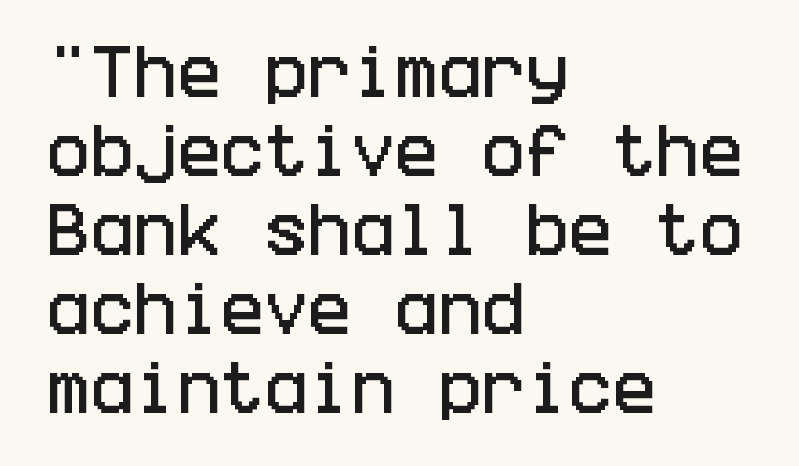
{"serif": "no", "italic": "no", "width": "condensed", "stroke_contrast": "low", "x_height": "large", "underline": "no", "align": "left", "line_spacing": "normal", "line_spacing_ratio": 1.36, "letter_spacing": "normal", "letter_spacing_em": 0.0, "glyph_px": 58}
